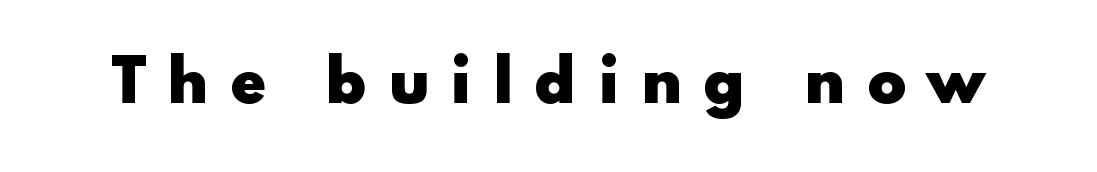
Q: Is the text bold? A: Yes.
Q: Is the text italic (slanted)? A: No, it is upright.
Q: Is the typeface a serif or a sans-serif typeface? A: Sans-serif.
Q: Is the text underlined? A: No.
Q: Is the spacing between letters normal or unusually wide? A: Unusually wide.
Q: Width (condensed, normal, or wide)? A: Wide.
Q: Stroke contrast? A: Low.
Q: x-height? A: Small.
Q: Monospaced? A: No.
